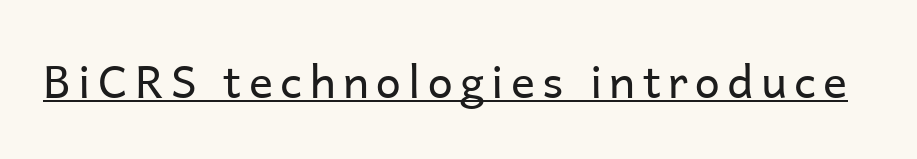
Each letter keeps its own natural width here, so spacing adapts to shape. No chunkiness to these letters — they're not bold. The glyphs are accompanied by a horizontal stroke just below them. No italicization has been applied; the sample stays upright.
